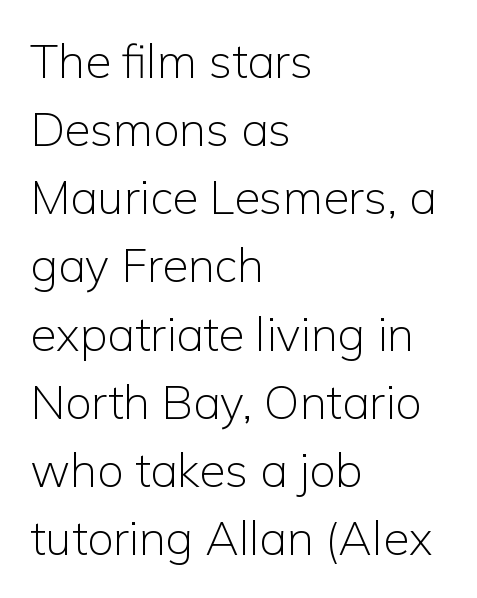
Looks like regular typesetting: each glyph gets only the width it needs. Successive baselines arrive at the customary interval. The passage shown is not bold in any degree. The compositor pushed each line to the left boundary.
